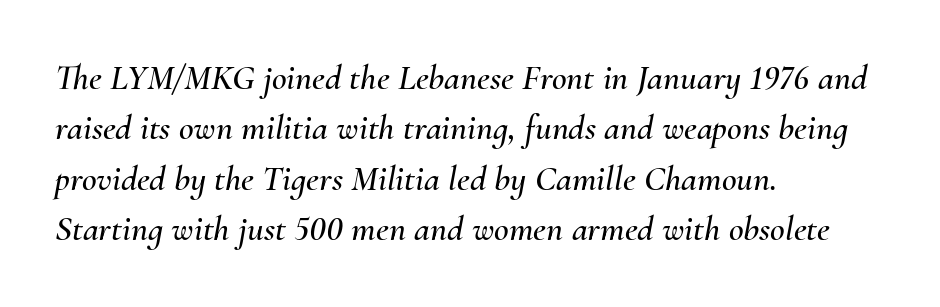
Q: Is the text italic (slanted)? A: Yes, it leans right by about 10 degrees.
Q: Is the text underlined? A: No.
Q: How is the paragraph aligned? A: Left-aligned.
Q: Is the spacing between letters normal or unusually wide? A: Normal.
Q: Is the spacing between lines tight, normal or loose? A: Normal.
Q: Width (condensed, normal, or wide)? A: Normal.
Q: Stroke contrast? A: Medium.
Q: x-height? A: Small.
Q: Monospaced? A: No.
